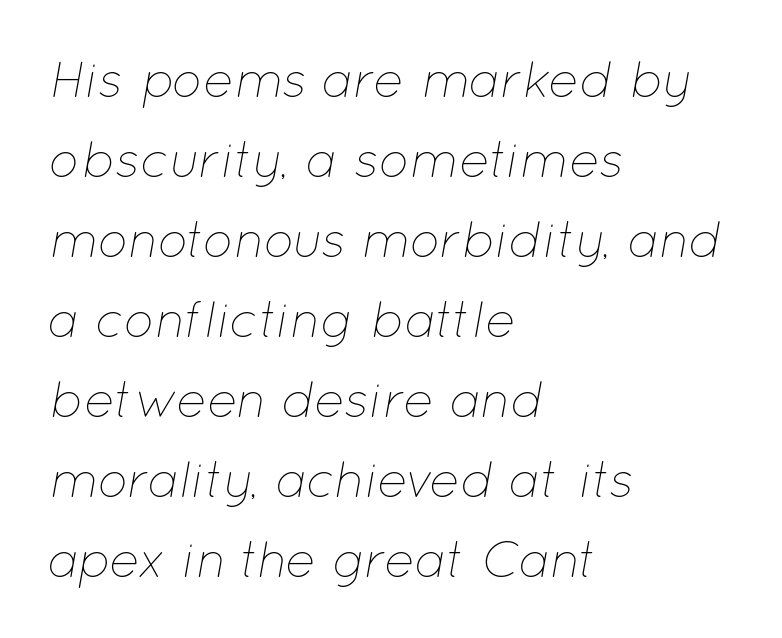
Horizontal alignment here is leftward, the default for most running prose. Nothing unusual about the tracking: characters are spaced as the font intends. Character widths vary here, with narrow letters taking less room than wide ones. Baseline-to-baseline distance is the conventional proportion of letter height. Decoration check: the copy has no underline. Is the type slanted? Yes — the strokes lean at a clear angle.
